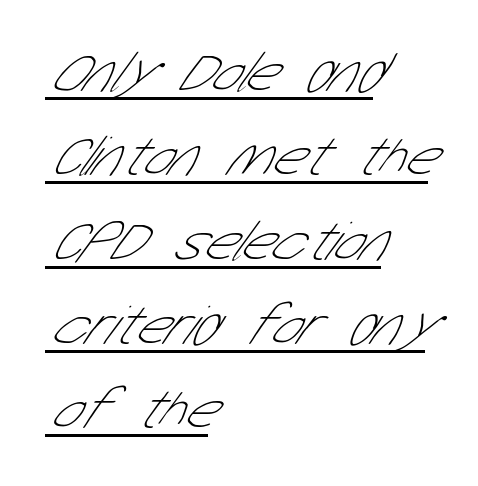
{"serif": "no", "bold": "no", "weight": "thin", "width": "condensed", "stroke_contrast": "low", "x_height": "medium", "monospaced": "no", "underline": "yes", "align": "left", "line_spacing": "normal", "line_spacing_ratio": 1.48, "letter_spacing": "normal", "letter_spacing_em": 0.0, "glyph_px": 57}
